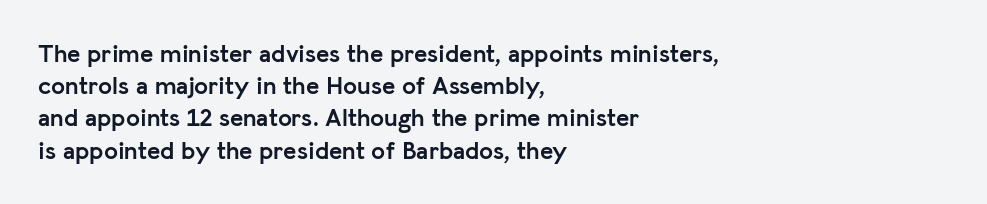
The lines sit at an ordinary, default distance from one another. Italic? Not at all — the glyphs are vertical. This rendering leaves character spacing at its baseline value. A student would call this left alignment; a typographer would say flush left, rag right.
